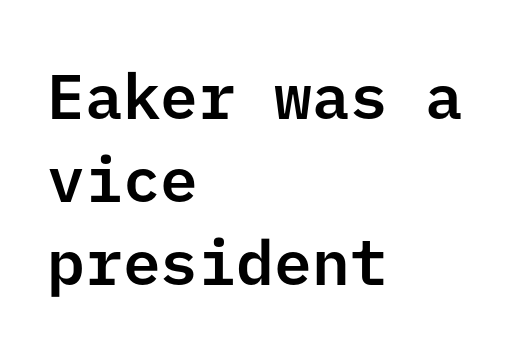
{"serif": "no", "italic": "no", "width": "normal", "stroke_contrast": "low", "x_height": "medium", "underline": "no", "align": "left", "line_spacing": "normal", "line_spacing_ratio": 1.32, "letter_spacing": "normal", "letter_spacing_em": 0.0, "glyph_px": 63}
